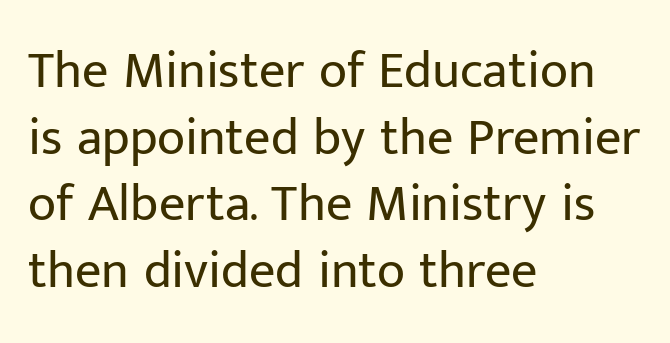
Alignment: flush left. Reading down the column, the eye jumps a familiar distance to each next line. Font category for this specimen: sans-serif. Unmarked baselines from the first word to the last. The rendering keeps characters at their native spacing.
